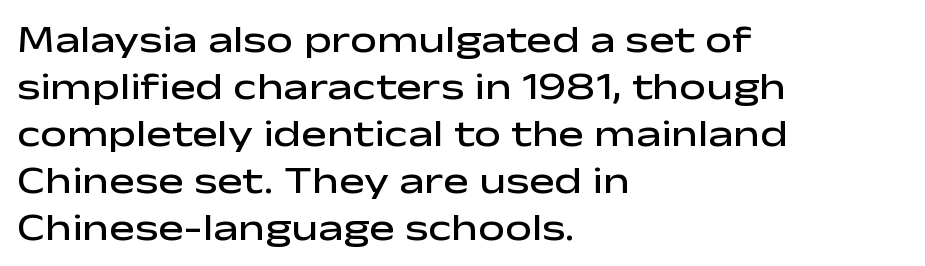
{"serif": "no", "italic": "no", "bold": "semi", "weight": "semibold", "width": "wide", "stroke_contrast": "low", "x_height": "medium", "monospaced": "no", "underline": "no", "align": "left", "line_spacing_ratio": 1.24, "letter_spacing": "normal", "letter_spacing_em": 0.0, "glyph_px": 38}
